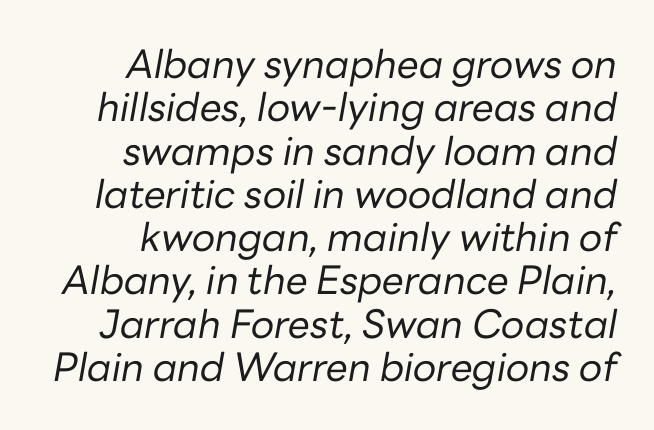
{"italic": "yes", "lean": "right", "slant_degrees": 10, "bold": "no", "weight": "regular", "width": "normal", "stroke_contrast": "low", "x_height": "medium", "monospaced": "no", "underline": "no", "align": "right", "line_spacing": "tight", "line_spacing_ratio": 1.11, "letter_spacing": "normal", "letter_spacing_em": 0.0, "glyph_px": 39}
